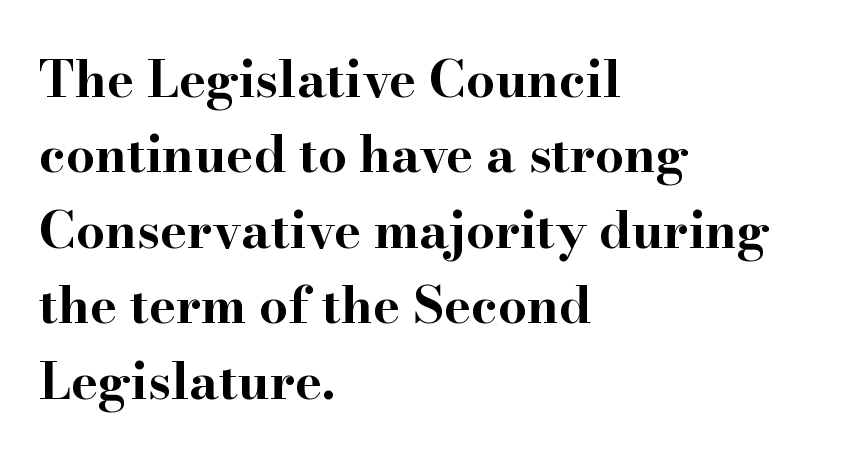
Spacing verdict: proportional, widths tailored to each character. Words float on clear page, feet unadorned. What's the leading like? Ordinary, nothing unusual. This sample uses plain, unmodified letter spacing. The ragged edge is on the right, which tells us the setting is flush left.
